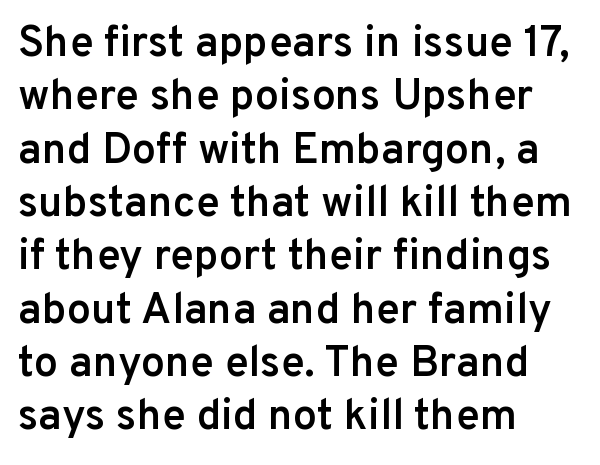
The image shows 43 px semibold sans-serif type, upright; set left-aligned, line spacing 1.24x, normal letter spacing, not underlined; low stroke contrast and a medium x-height.
